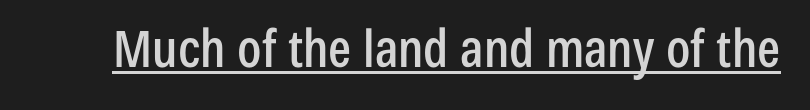
The image shows 51 px condensed sans-serif type, upright; set normal letter spacing, underlined; low stroke contrast and a medium x-height.
